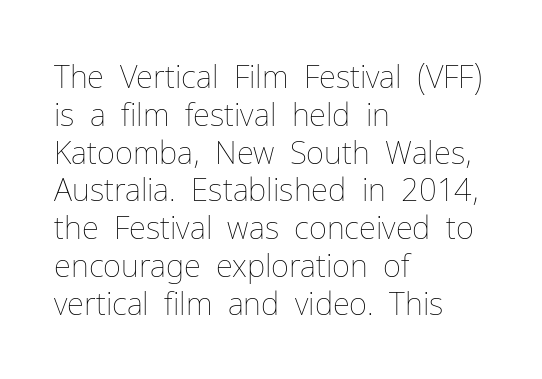
This is the regular roman posture of the typeface. Leftover space on each line is placed entirely after the last word. Counters stay open thanks to moderate or lighter strokes. Check the space under the baseline: it is left empty.
